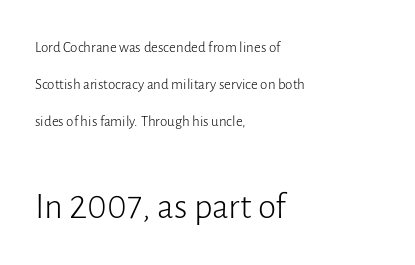
{"serif": "no", "italic": "no", "bold": "no", "weight": "light", "width": "normal", "stroke_contrast": "low", "x_height": "medium", "monospaced": "no", "underline": "no", "align": "left", "line_spacing": "loose", "line_spacing_ratio": 2.47, "letter_spacing": "normal", "letter_spacing_em": 0.0, "larger_block": "second", "size_ratio": 2.47, "glyph_px": 37}
